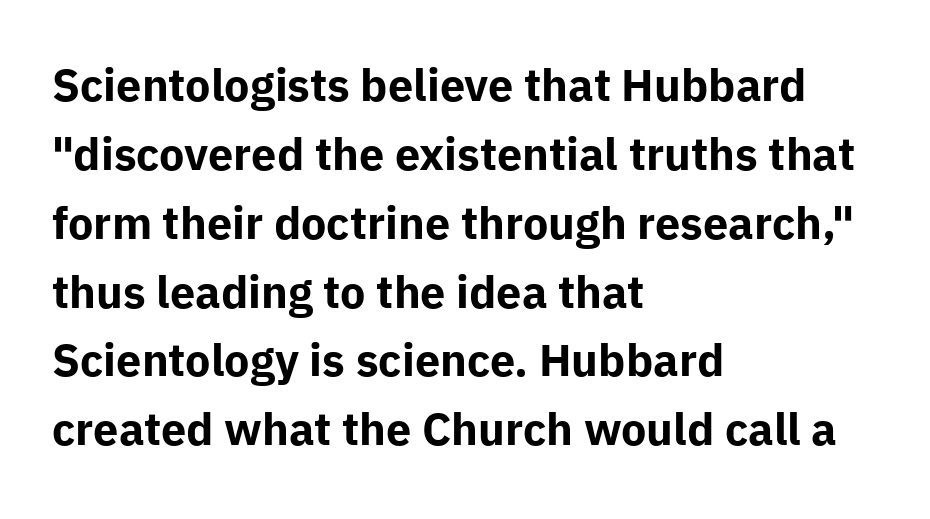
Q: Is the text bold? A: Yes.
Q: Is the text italic (slanted)? A: No, it is upright.
Q: Is the typeface a serif or a sans-serif typeface? A: Sans-serif.
Q: Is the text underlined? A: No.
Q: How is the paragraph aligned? A: Left-aligned.
Q: Is the spacing between letters normal or unusually wide? A: Normal.
Q: Is the spacing between lines tight, normal or loose? A: Normal.
Q: Width (condensed, normal, or wide)? A: Normal.
Q: Stroke contrast? A: Low.
Q: x-height? A: Medium.
Q: Monospaced? A: No.
